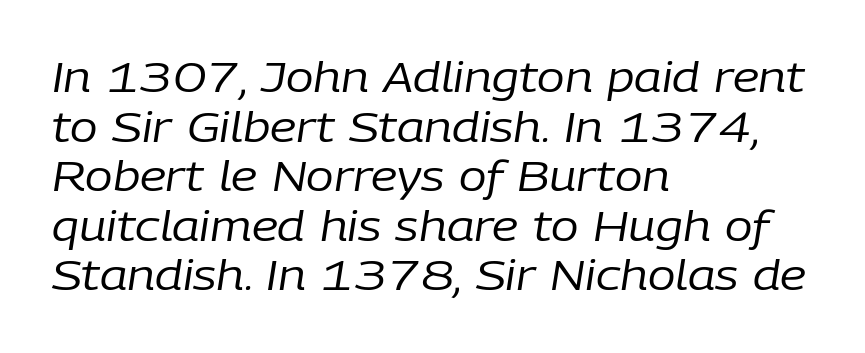
Letters have the restrained weight of plain body copy at most. Is the letter spacing exaggerated? No — it looks like the ordinary default. The compositor pushed each line to the left boundary. You could not count columns in this text — the font is proportionally spaced. Would a proofreader flag this as italicized? Yes.
